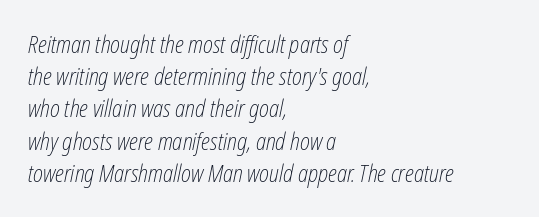
The image shows 23 px text type, italic (leaning right); set left-aligned, normal line spacing (1.4x), normal letter spacing, not underlined.
